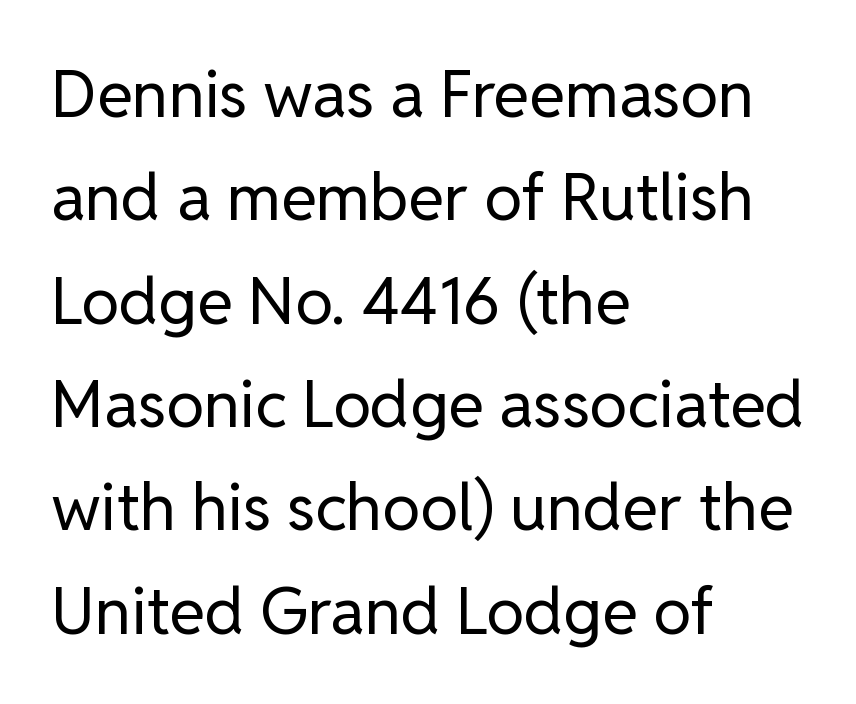
The passage shown is typed in a proportional face where columns would drift. The letters stand straight up with perfectly vertical stems. Heft: none added — not bold. The compositor pushed each line to the left boundary. Quick note: interline space is typical.
